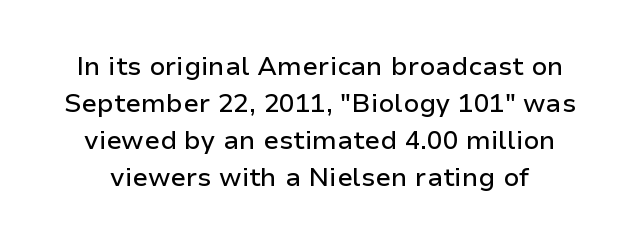
Q: Is the text italic (slanted)? A: No, it is upright.
Q: Is the text underlined? A: No.
Q: Is the spacing between letters normal or unusually wide? A: Normal.
Q: Is the spacing between lines tight, normal or loose? A: Normal.
